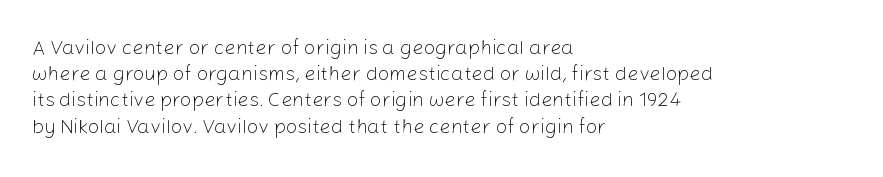
{"italic": "no", "bold": "no", "underline": "no", "align": "left", "line_spacing": "normal", "line_spacing_ratio": 1.31, "letter_spacing": "normal", "letter_spacing_em": 0.0, "glyph_px": 20}
